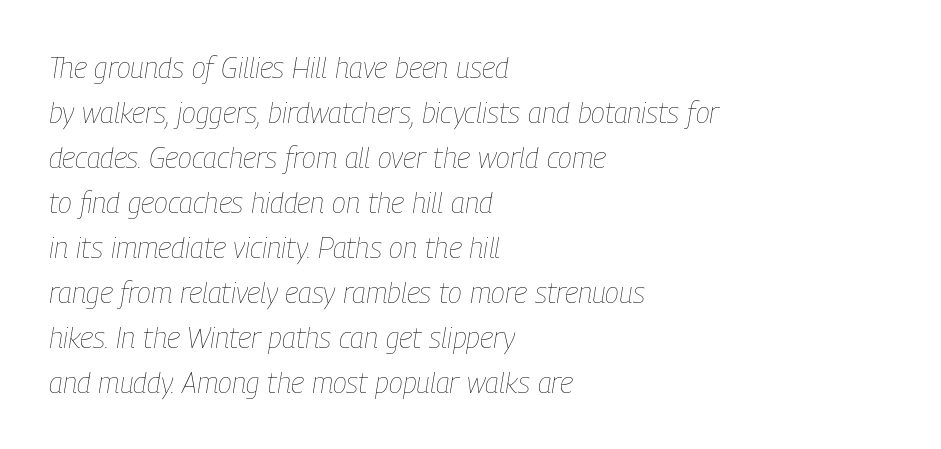
Line beginnings align vertically; line endings do not. This sample uses plain, unmodified letter spacing. Reading down the column, the eye jumps a familiar distance to each next line. The passage shown leans; its letterforms are oblique. Check the space under the baseline: it is left empty.
